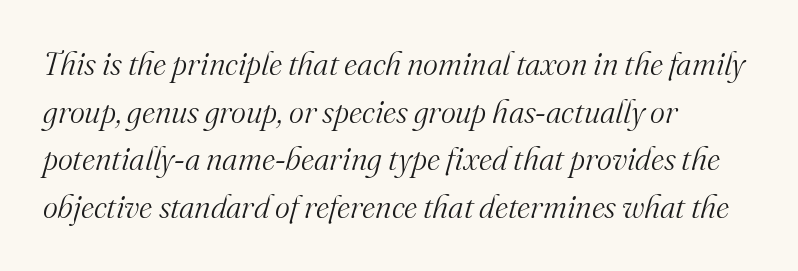
Q: Is the text bold? A: No.
Q: Is the text italic (slanted)? A: Yes, it leans right by about 16 degrees.
Q: Is the typeface a serif or a sans-serif typeface? A: Serif.
Q: Is the text underlined? A: No.
Q: How is the paragraph aligned? A: Left-aligned.
Q: Is the spacing between letters normal or unusually wide? A: Normal.
Q: Is the spacing between lines tight, normal or loose? A: Normal.
Q: Width (condensed, normal, or wide)? A: Normal.
Q: Stroke contrast? A: Medium.
Q: x-height? A: Small.
Q: Monospaced? A: No.
